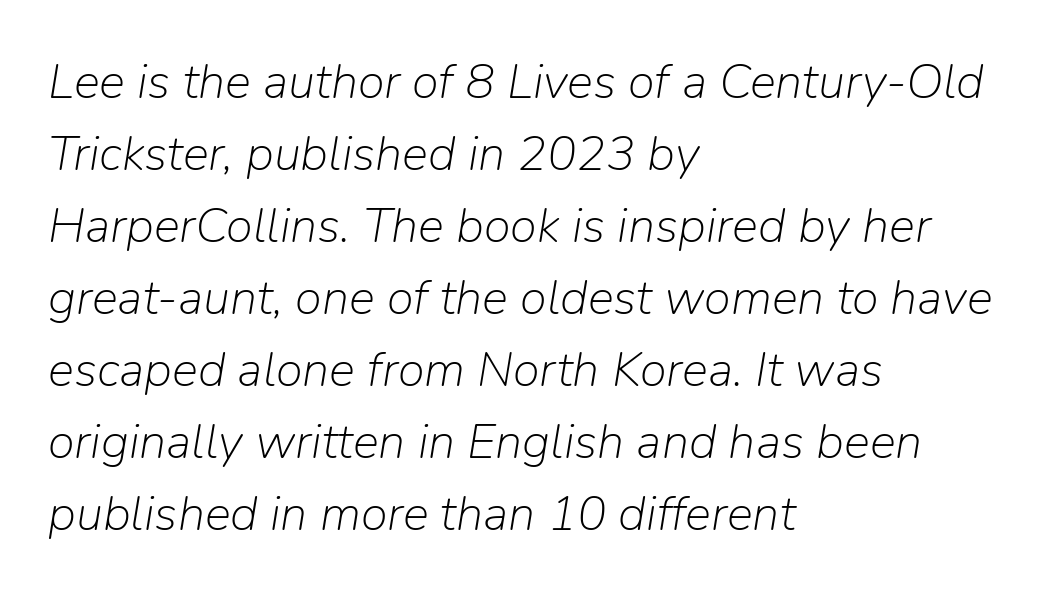
The image shows 49 px light type, italic (leaning right); set left-aligned, normal line spacing (1.47x), normal letter spacing, not underlined; low stroke contrast and a medium x-height.
